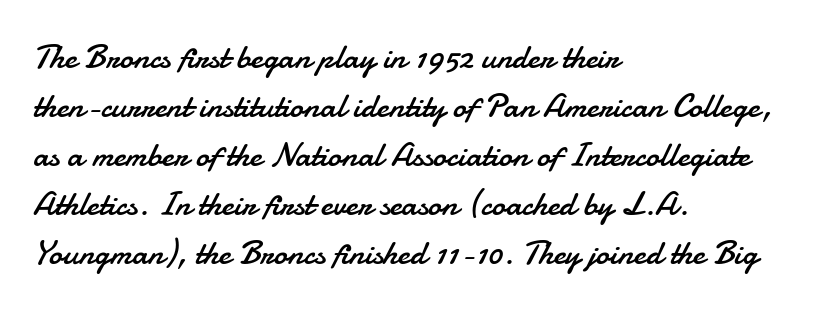
Q: Is the text bold? A: No.
Q: Is the text italic (slanted)? A: Yes.
Q: Is the typeface a serif or a sans-serif typeface? A: Sans-serif.
Q: Is the text underlined? A: No.
Q: How is the paragraph aligned? A: Left-aligned.
Q: Is the spacing between letters normal or unusually wide? A: Normal.
Q: Is the spacing between lines tight, normal or loose? A: Normal.
Q: Width (condensed, normal, or wide)? A: Normal.
Q: Stroke contrast? A: Low.
Q: x-height? A: Small.
Q: Monospaced? A: No.
